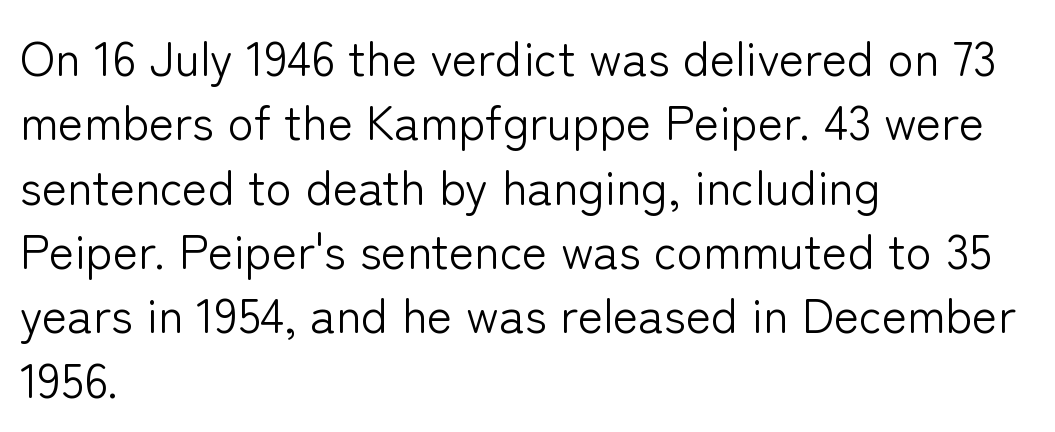
The image shows 48 px light sans-serif type, upright; set left-aligned, normal line spacing (1.34x), normal letter spacing, not underlined; low stroke contrast and a medium x-height.
